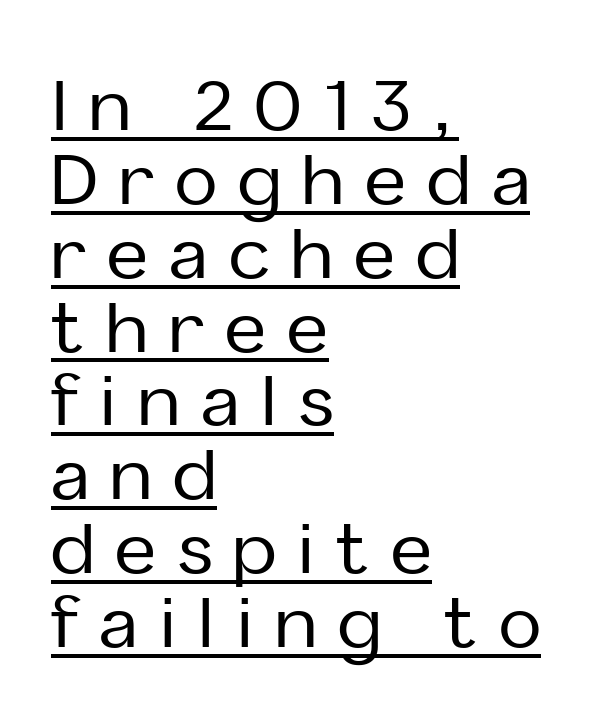
Q: Is the text italic (slanted)? A: No, it is upright.
Q: Is the typeface a serif or a sans-serif typeface? A: Sans-serif.
Q: Is the text underlined? A: Yes.
Q: How is the paragraph aligned? A: Left-aligned.
Q: Is the spacing between letters normal or unusually wide? A: Unusually wide.
Q: Is the spacing between lines tight, normal or loose? A: Tight.
Q: Width (condensed, normal, or wide)? A: Normal.
Q: Stroke contrast? A: Low.
Q: x-height? A: Medium.
Q: Monospaced? A: No.
